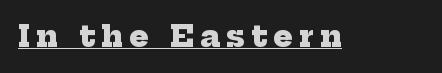
Glance below the letters and you will spot a drawn line. These lines carry a lot of weight — the face is fully bold. Stroke terminals: seriffed. Looks like regular typesetting: each glyph gets only the width it needs. The passage shown has open, widely tracked lettering throughout.
